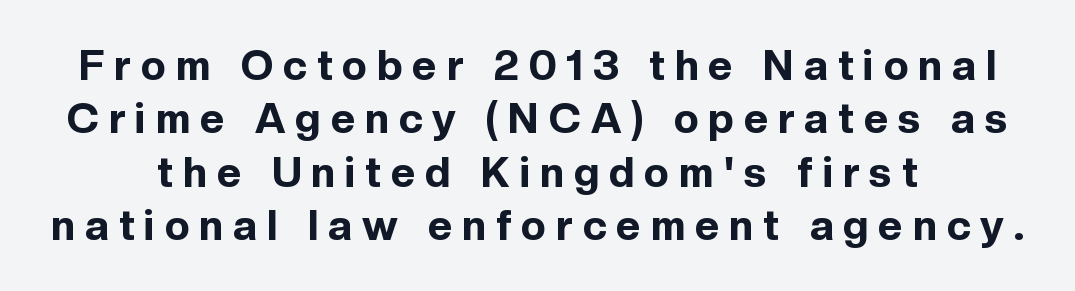
{"serif": "no", "italic": "no", "bold": "yes", "weight": "bold", "width": "normal", "x_height": "medium", "monospaced": "no", "underline": "no", "align": "center", "line_spacing": "normal", "line_spacing_ratio": 1.27, "letter_spacing": "wide", "letter_spacing_em": 0.24, "glyph_px": 42}
